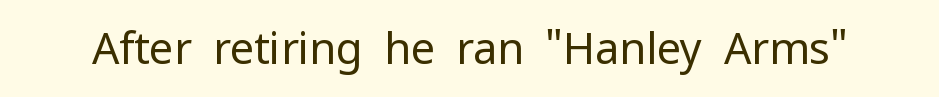
{"serif": "no", "italic": "no", "bold": "no", "weight": "regular", "width": "normal", "stroke_contrast": "low", "x_height": "medium", "monospaced": "no", "underline": "no", "letter_spacing": "normal", "letter_spacing_em": 0.0, "glyph_px": 43}
